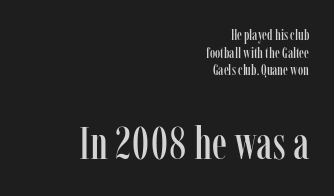
Decoration check: the copy has no underline. The paragraph shown leans on its right margin. Little horizontal feet cap the strokes, marking this as serif type. The axis of the letterforms is exactly vertical. Size hierarchy here favors the trailing block over the leading one. Tracking here is standard; glyphs follow each other at the usual distance.
